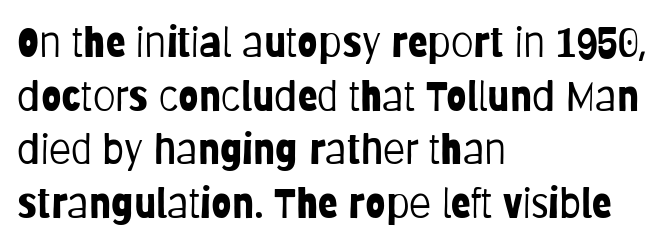
The image shows 41 px light, condensed sans-serif type, upright; set left-aligned, normal line spacing (1.31x), normal letter spacing, not underlined; low stroke contrast and a large x-height.
